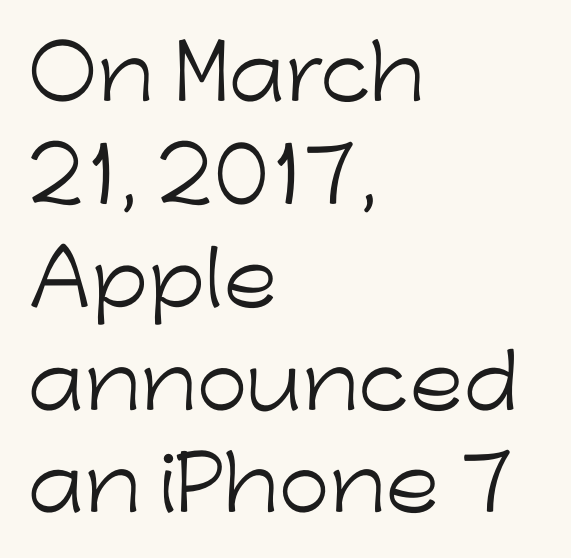
Q: Is the text bold? A: No.
Q: Is the text italic (slanted)? A: No, it is upright.
Q: Is the typeface a serif or a sans-serif typeface? A: Sans-serif.
Q: Is the text underlined? A: No.
Q: How is the paragraph aligned? A: Left-aligned.
Q: Is the spacing between letters normal or unusually wide? A: Normal.
Q: Is the spacing between lines tight, normal or loose? A: Normal.
Q: Width (condensed, normal, or wide)? A: Normal.
Q: Stroke contrast? A: Low.
Q: x-height? A: Medium.
Q: Monospaced? A: No.
